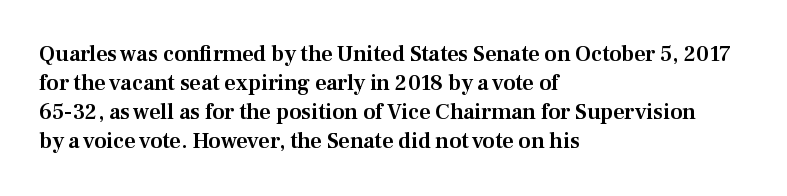
{"italic": "no", "underline": "no", "align": "left", "line_spacing": "normal", "line_spacing_ratio": 1.32, "letter_spacing": "normal", "letter_spacing_em": 0.0, "glyph_px": 22}
